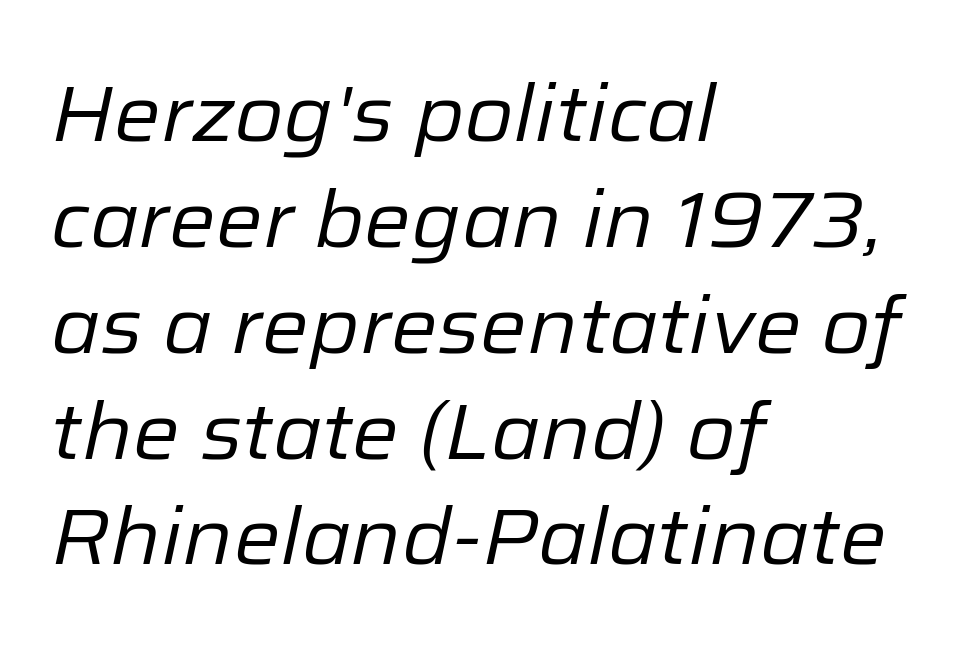
The space beneath each line is pristine and unruled. These glyphs show unthickened strokes, regular width or finer. Compared with a centered layout, this one pins lines to the left instead. Vertical spacing — default.
